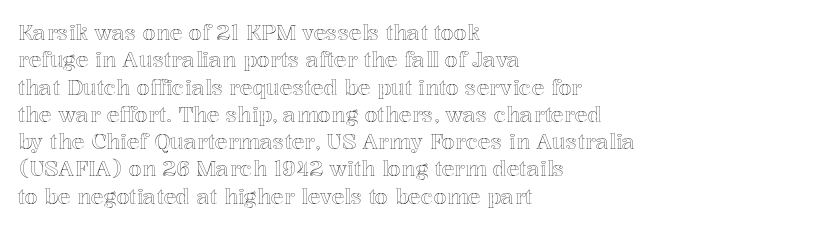
Q: Is the text italic (slanted)? A: No, it is upright.
Q: Is the text underlined? A: No.
Q: How is the paragraph aligned? A: Left-aligned.
Q: Is the spacing between letters normal or unusually wide? A: Normal.
Q: Is the spacing between lines tight, normal or loose? A: Normal.
